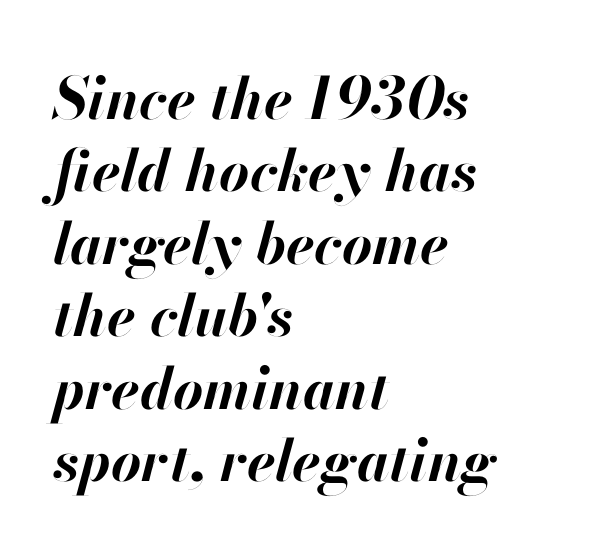
Descenders hang freely into open space. The lines sit at an ordinary, default distance from one another. One-word summary of the alignment: left. No extra tracking has been applied to these lines. These words are printed bold, with thick strokes throughout.
